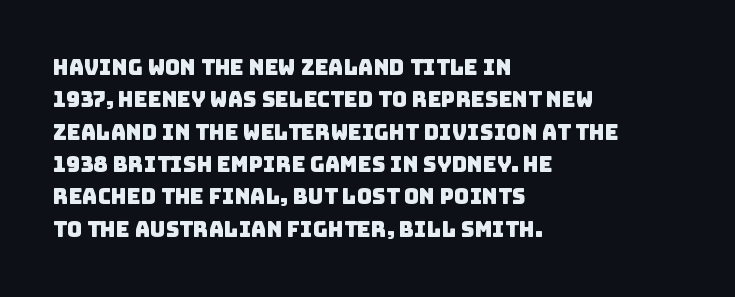
Type without underlining. Left-aligned paragraph, ragged on the right. Words appear dense and cohesive because spacing is normal. The rows are spaced the way most documents space them.
